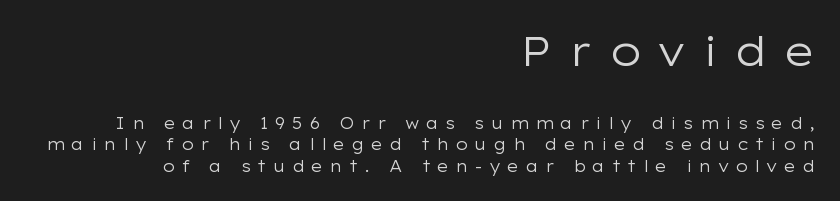
The image shows 41 px regular-weight, wide sans-serif type, upright; set right-aligned, normal line spacing (1.34x), unusually wide letter spacing (+0.39 em), not underlined; the first (top) block is 2.56x larger; low stroke contrast and a medium x-height.
